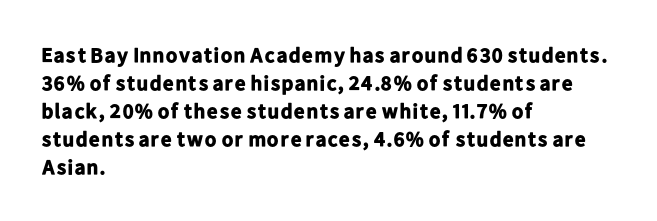
Style check: upright. Reading down the block, your eye returns to a fixed left position each line. This rendering leaves character spacing at its baseline value. Check under the words: just untouched page.
